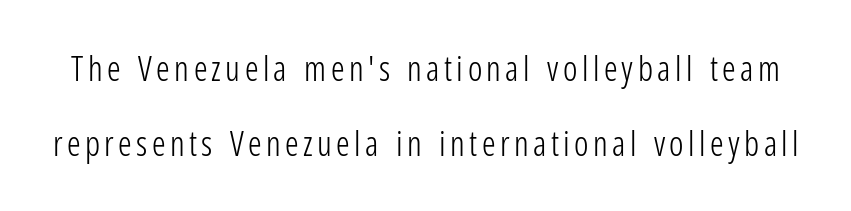
The image shows 34 px light, condensed sans-serif type, upright; set loose line spacing (2.21x), not underlined; low stroke contrast and a medium x-height.
